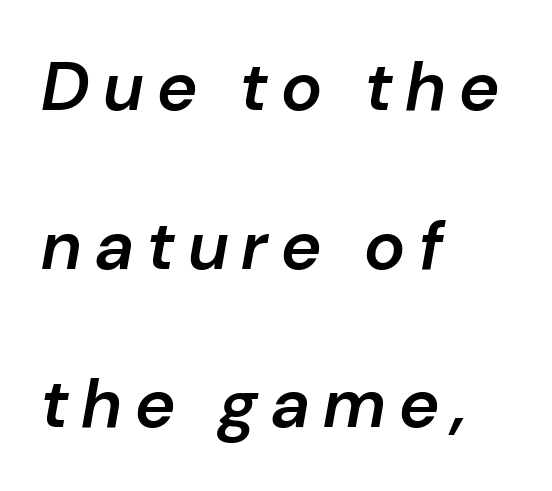
The image shows 69 px semibold type, italic (leaning right); set left-aligned, loose line spacing (2.3x), not underlined; low stroke contrast and a medium x-height.
